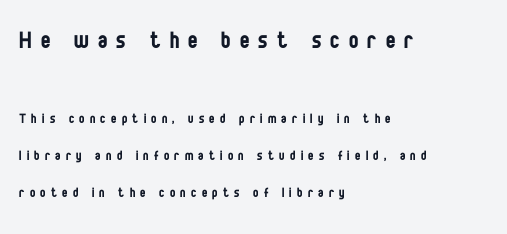
The image shows 28 px regular-weight, condensed sans-serif type, upright; set left-aligned, loose line spacing (2.31x), unusually wide letter spacing (+0.33 em), not underlined; the first (top) block is 1.75x larger; low stroke contrast and a large x-height.
